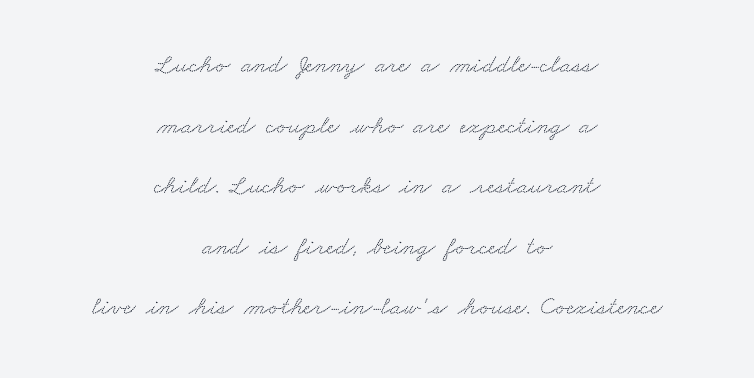
The image shows 26 px text type; set centered, loose line spacing (2.33x), normal letter spacing, not underlined.
